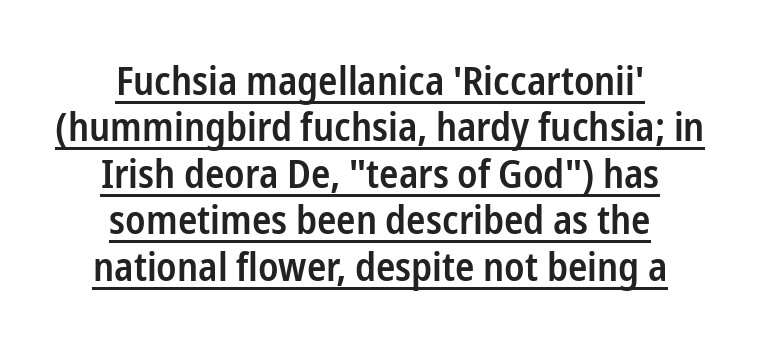
The image shows 40 px semibold, condensed sans-serif type, upright; set centered, line spacing 1.16x, normal letter spacing, underlined; low stroke contrast and a medium x-height.
